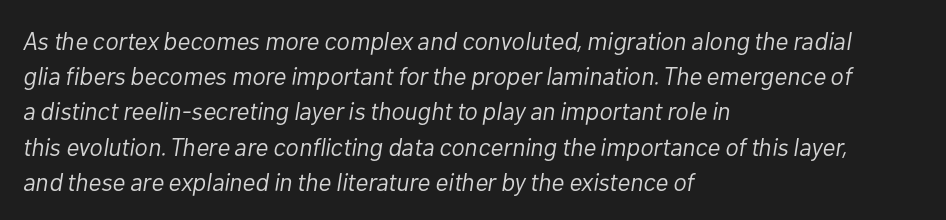
Q: Is the text bold? A: No.
Q: Is the text italic (slanted)? A: Yes, it leans right by about 10 degrees.
Q: Is the text underlined? A: No.
Q: How is the paragraph aligned? A: Left-aligned.
Q: Is the spacing between letters normal or unusually wide? A: Normal.
Q: Is the spacing between lines tight, normal or loose? A: Normal.
